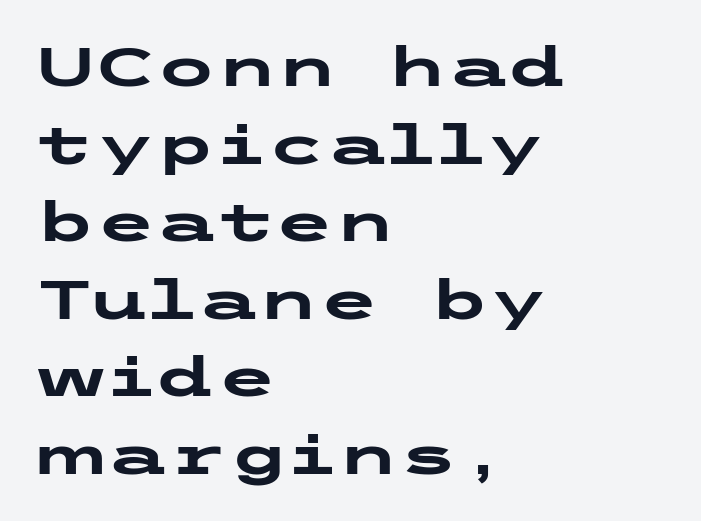
{"serif": "no", "italic": "no", "bold": "yes", "weight": "heavy", "width": "wide", "stroke_contrast": "low", "x_height": "medium", "underline": "no", "align": "left", "line_spacing": "normal", "line_spacing_ratio": 1.41, "letter_spacing": "normal", "letter_spacing_em": 0.0, "glyph_px": 55}
